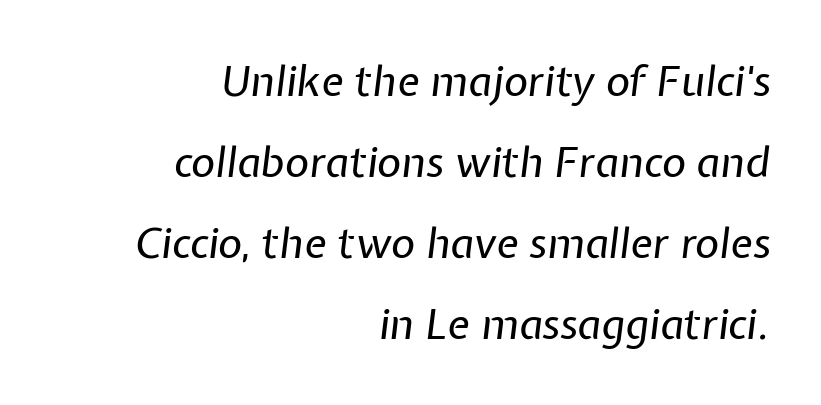
The image shows 42 px regular-weight type, italic (leaning right); set right-aligned, loose line spacing (1.93x), normal letter spacing, not underlined; low stroke contrast and a medium x-height.
